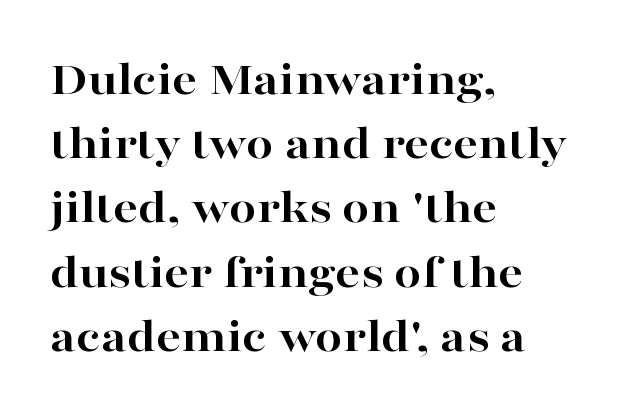
Does the weight exceed regular? Yes, all the way to bold. Is this a fixed-width face? No — the glyphs have proportional, varying widths. Interline gaps are of average width in this sample. This sample is left-justified, so line endings fall wherever the words run out.
